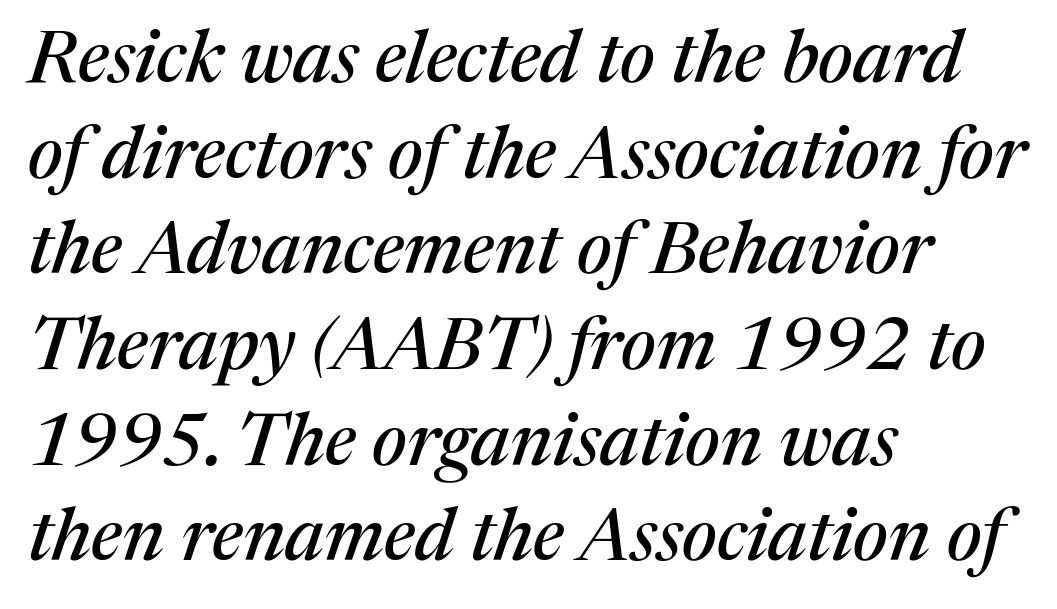
{"serif": "yes", "italic": "yes", "lean": "right", "slant_degrees": 17, "width": "normal", "stroke_contrast": "medium", "x_height": "medium", "monospaced": "no", "underline": "no", "align": "left", "line_spacing": "normal", "line_spacing_ratio": 1.31, "letter_spacing": "normal", "letter_spacing_em": 0.0, "glyph_px": 73}
